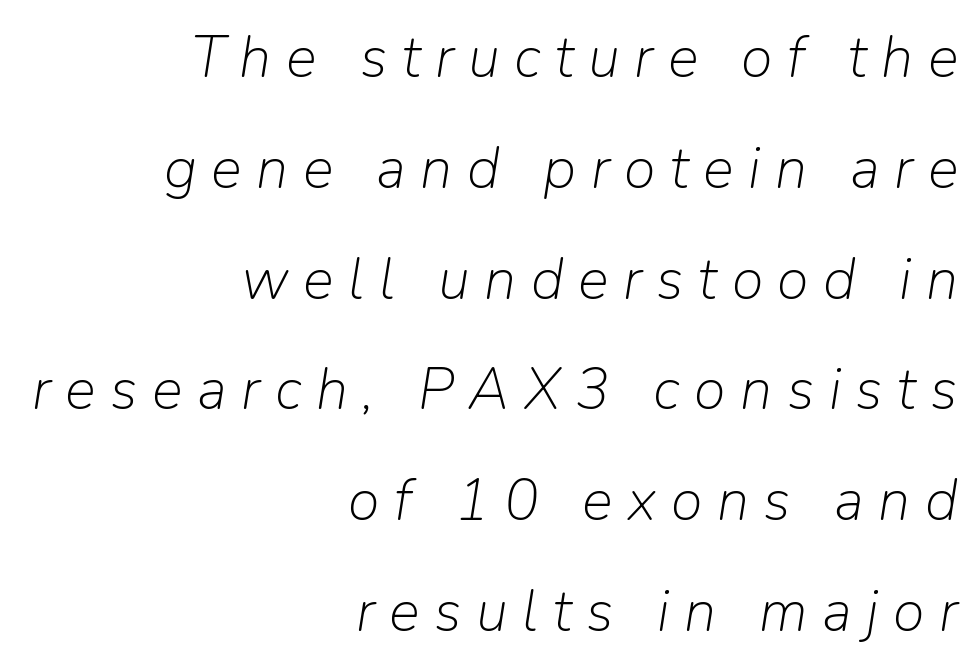
Vertical stems look standard width or narrower in stroke. Descenders hang freely into open space. Each word looks stretched out because of the extra space between its letters. This block would shrink considerably if given ordinary leading; it's expanded now.
